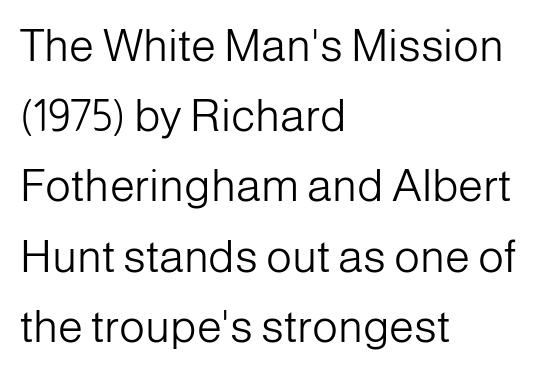
{"serif": "no", "italic": "no", "bold": "no", "weight": "light", "width": "normal", "stroke_contrast": "low", "x_height": "medium", "monospaced": "no", "underline": "no", "align": "left", "line_spacing": "normal", "line_spacing_ratio": 1.56, "letter_spacing": "normal", "letter_spacing_em": 0.0, "glyph_px": 45}
